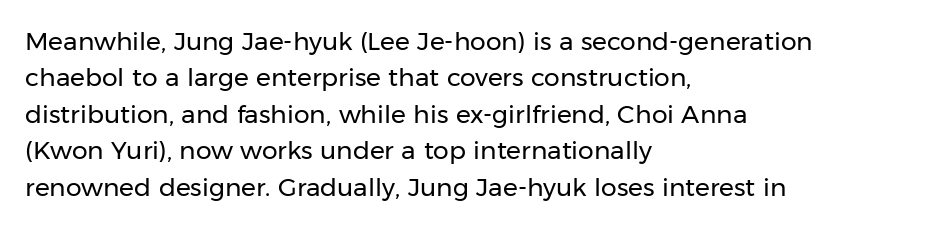
Q: Is the text bold? A: No.
Q: Is the text italic (slanted)? A: No, it is upright.
Q: Is the text underlined? A: No.
Q: How is the paragraph aligned? A: Left-aligned.
Q: Is the spacing between letters normal or unusually wide? A: Normal.
Q: Is the spacing between lines tight, normal or loose? A: Normal.
